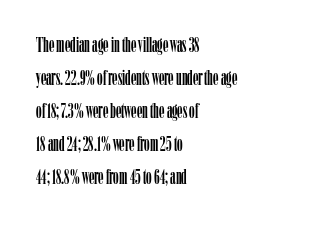
Q: Is the text italic (slanted)? A: No, it is upright.
Q: Is the text underlined? A: No.
Q: How is the paragraph aligned? A: Left-aligned.
Q: Is the spacing between letters normal or unusually wide? A: Normal.
Q: Is the spacing between lines tight, normal or loose? A: Normal.
